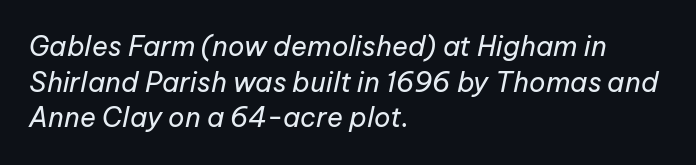
The image shows 27 px text type, italic (leaning right); set left-aligned, normal line spacing (1.32x), normal letter spacing, not underlined.
